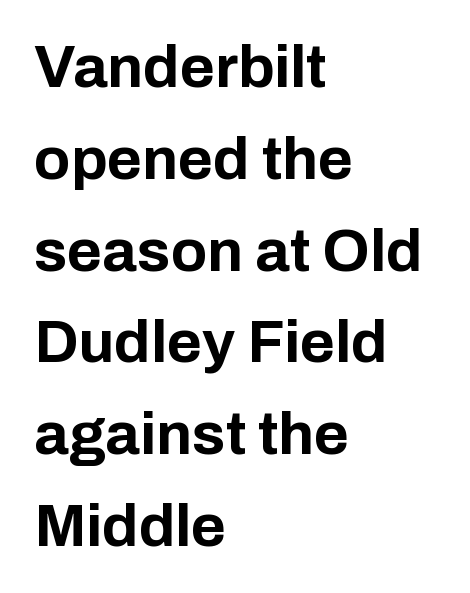
Q: Is the text bold? A: Yes.
Q: Is the text italic (slanted)? A: No, it is upright.
Q: Is the typeface a serif or a sans-serif typeface? A: Sans-serif.
Q: Is the text underlined? A: No.
Q: How is the paragraph aligned? A: Left-aligned.
Q: Is the spacing between letters normal or unusually wide? A: Normal.
Q: Is the spacing between lines tight, normal or loose? A: Normal.
Q: Width (condensed, normal, or wide)? A: Normal.
Q: Stroke contrast? A: Low.
Q: x-height? A: Medium.
Q: Monospaced? A: No.
